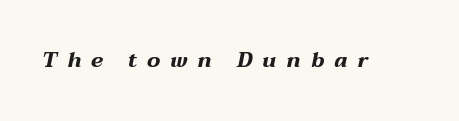
The image shows 21 px bold type, italic (leaning right); set unusually wide letter spacing (+0.47 em), not underlined.
